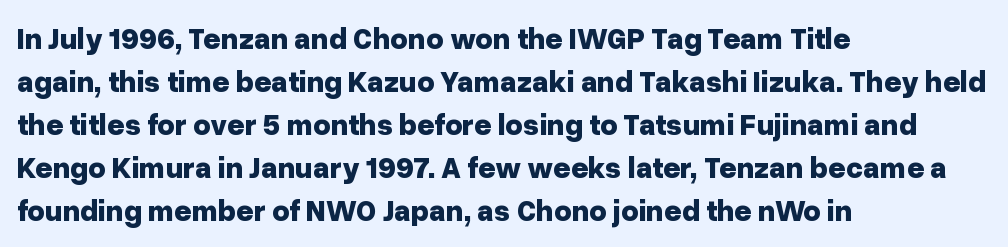
Every stem runs plumb, perpendicular to the baseline. Each new line begins a customary step beneath the previous one. Notice how the passage keeps a crisp vertical edge on the left only. Each letter's strokes conclude bluntly, with no projecting serifs. Rule under the text: the space is simply empty. Inter-character spacing is left at the font's built-in metrics.
